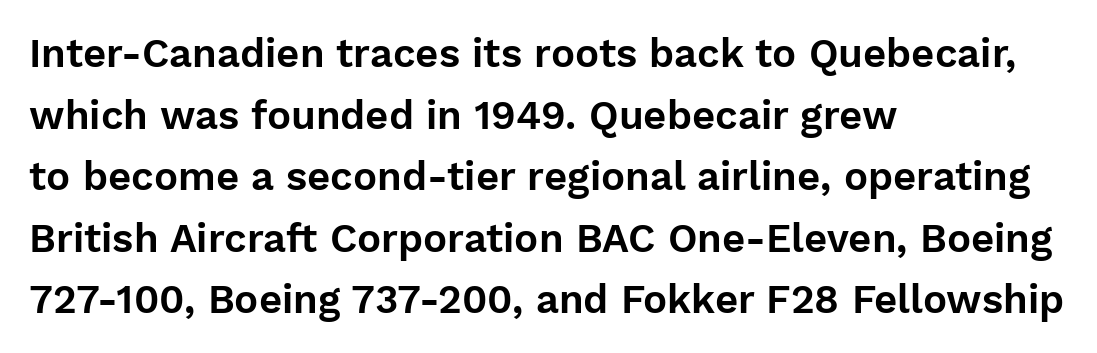
{"serif": "no", "italic": "no", "width": "normal", "stroke_contrast": "low", "x_height": "medium", "monospaced": "no", "underline": "no", "align": "left", "line_spacing": "normal", "line_spacing_ratio": 1.54, "letter_spacing": "normal", "letter_spacing_em": 0.0, "glyph_px": 40}
